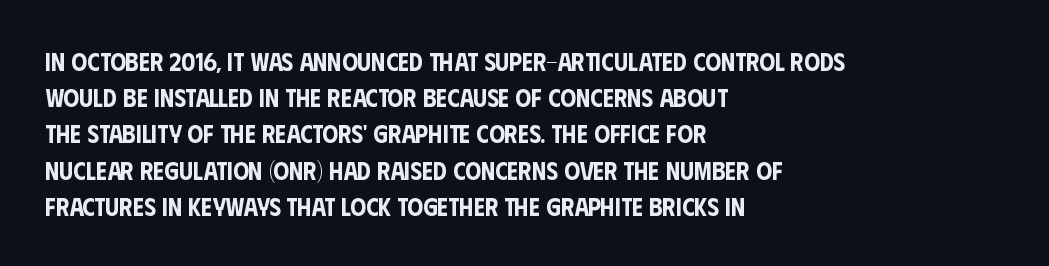
Q: Is the text italic (slanted)? A: No, it is upright.
Q: Is the text underlined? A: No.
Q: How is the paragraph aligned? A: Left-aligned.
Q: Is the spacing between letters normal or unusually wide? A: Normal.
Q: Is the spacing between lines tight, normal or loose? A: Normal.
